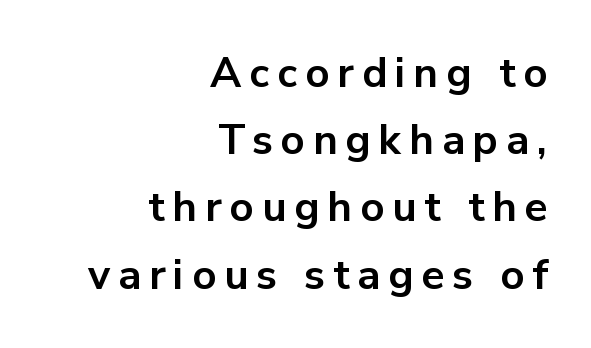
The image shows 42 px bold sans-serif type, upright; set right-aligned, normal line spacing (1.6x), not underlined; low stroke contrast and a medium x-height.
